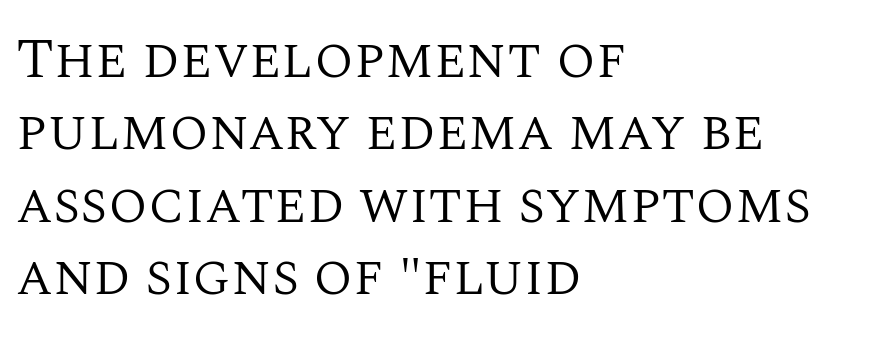
Leftover space on each line is placed entirely after the last word. The vertical gap from one line to the next is medium. Type style note: has serifs. The lettering stays uniformly vertical, giving the passage a roman look. The passage shown is typed in a proportional face where columns would drift. Honestly, there is no underline to notice here at all.
